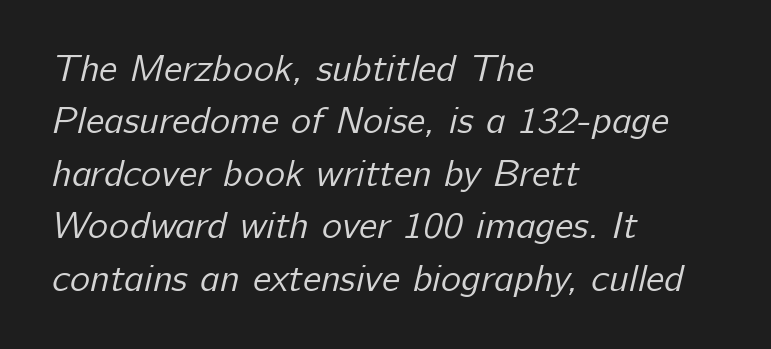
{"serif": "no", "bold": "no", "weight": "regular", "width": "normal", "stroke_contrast": "low", "x_height": "medium", "monospaced": "no", "underline": "no", "align": "left", "line_spacing": "normal", "line_spacing_ratio": 1.38, "letter_spacing": "normal", "letter_spacing_em": 0.0, "glyph_px": 38}
